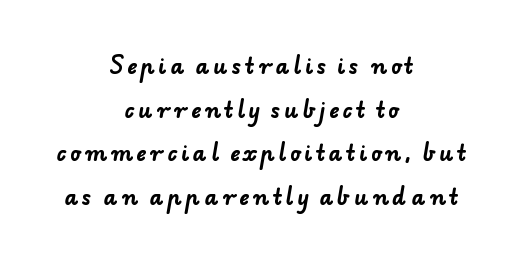
Both edges are ragged and mirror each other, which tells us the setting is centered. The zone under the glyphs is completely vacant. These lines stand farther apart than default settings would place them. Is the type bold? Yes — the strokes are clearly thick and heavy.
